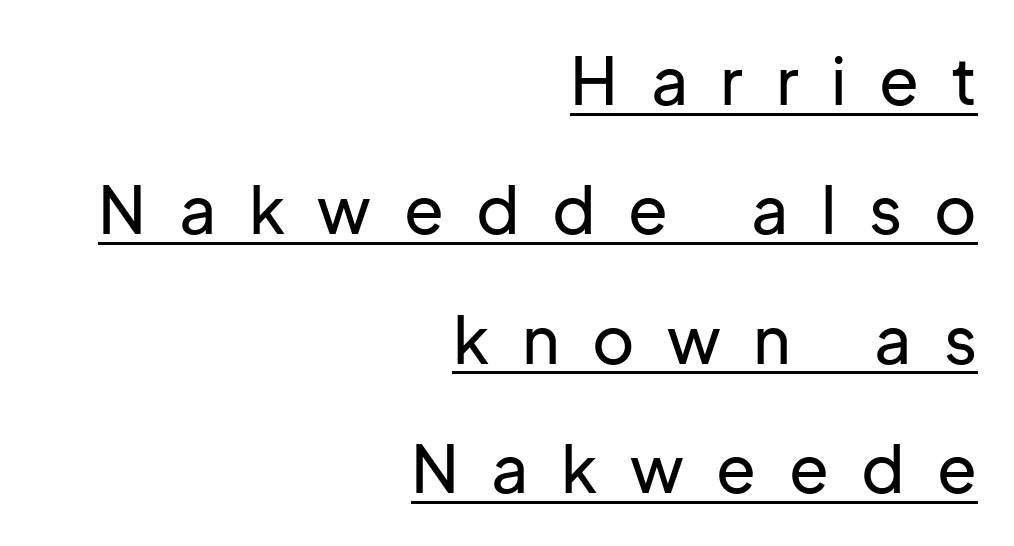
The image shows 65 px sans-serif type, upright; set right-aligned, loose line spacing (1.99x), unusually wide letter spacing (+0.5 em), underlined; low stroke contrast and a medium x-height.
